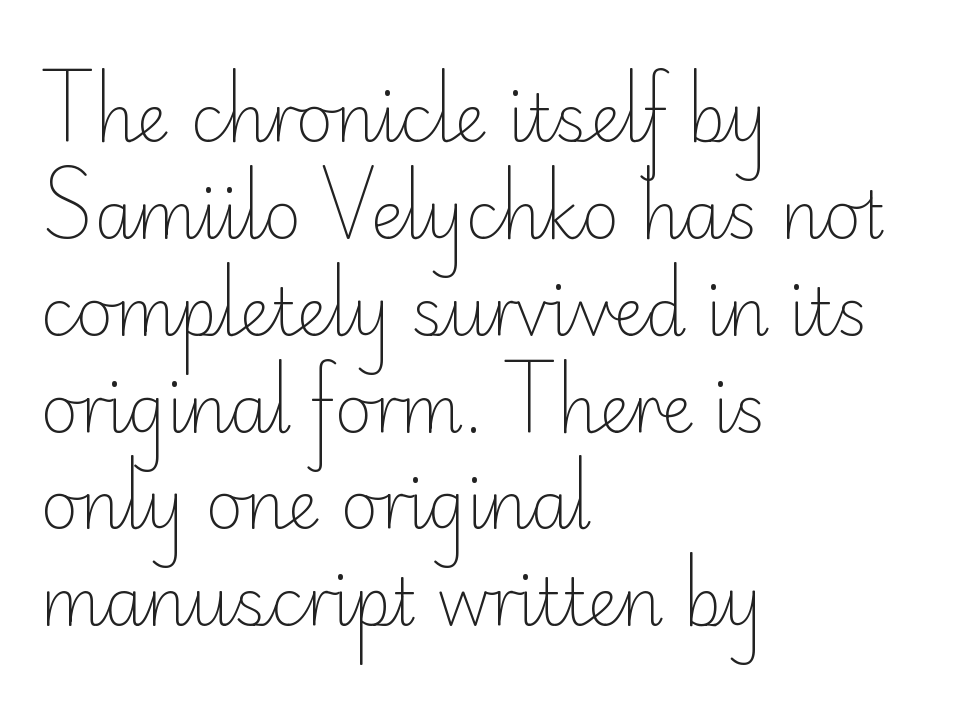
The letters carry no serifs — their stems end cleanly without finishing strokes. The gap between lines stays unmarked. The rendering uses natural spacing where letterforms have individual widths. The tracking reads as untouched default to a designer's eye.
